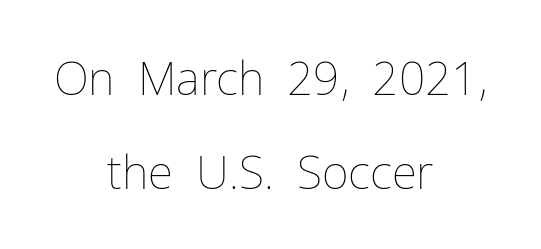
{"italic": "no", "bold": "no", "weight": "thin", "width": "normal", "stroke_contrast": "low", "x_height": "medium", "monospaced": "no", "underline": "no", "align": "center", "line_spacing": "loose", "line_spacing_ratio": 2.05, "letter_spacing": "normal", "letter_spacing_em": 0.0, "glyph_px": 46}
